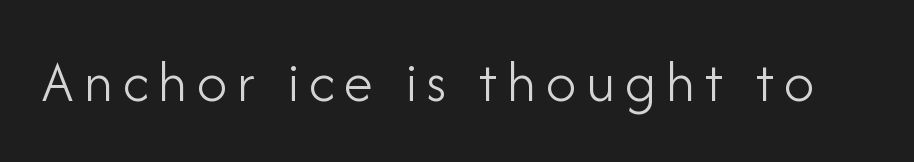
{"serif": "no", "italic": "no", "bold": "no", "weight": "light", "width": "normal", "stroke_contrast": "low", "x_height": "small", "monospaced": "no", "underline": "no", "glyph_px": 60}
